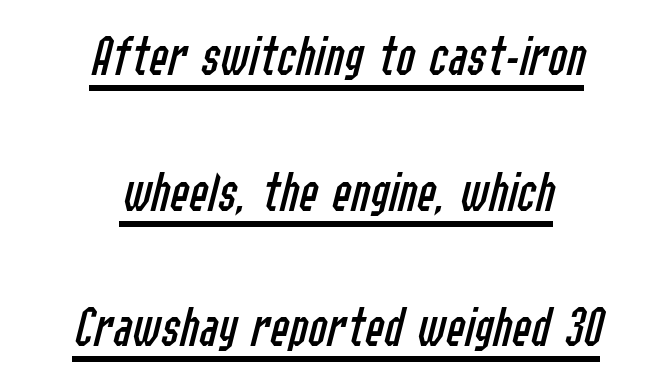
The image shows 57 px regular-weight, condensed type, italic (leaning right); set centered, loose line spacing (2.38x), normal letter spacing, underlined; low stroke contrast and a medium x-height.
